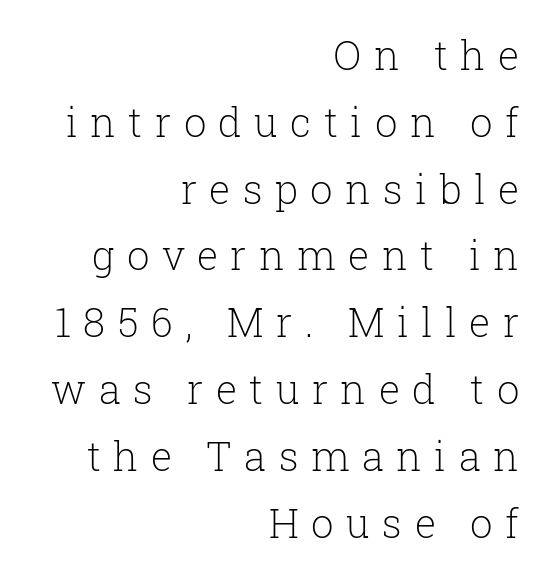
The image shows 40 px light serif type, upright; set right-aligned, normal line spacing (1.67x), unusually wide letter spacing (+0.31 em), not underlined; low stroke contrast and a medium x-height.
